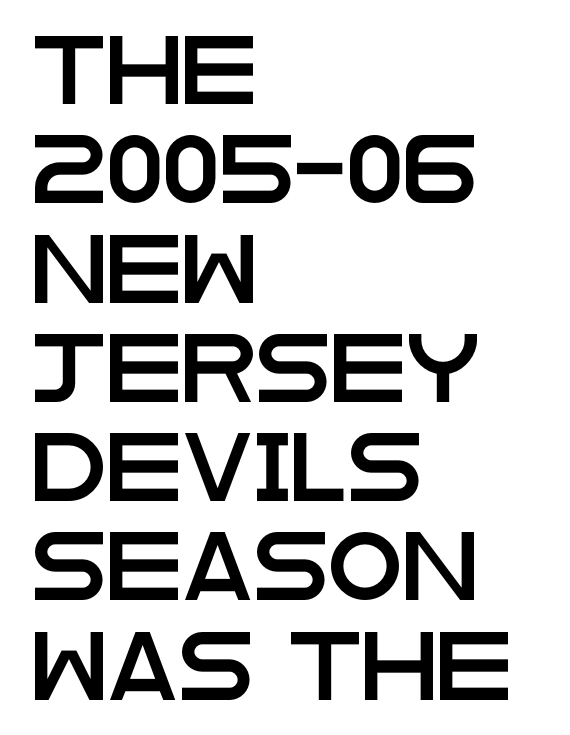
The image shows 68 px wide sans-serif type, upright; set left-aligned, normal line spacing (1.46x), normal letter spacing, not underlined; low stroke contrast and a large x-height.
